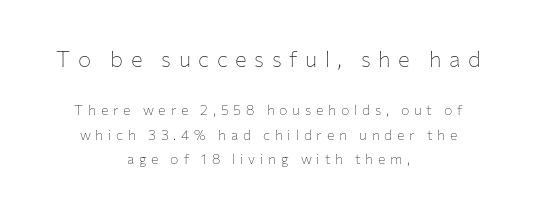
The characters are drawn with everyday or finer stroke widths. Tall strokes in this sample are plumb rather than angled. The letters are spread apart with noticeably loose tracking. You get the large type first, then a drop to smaller type. Bare-footed words on every line.
